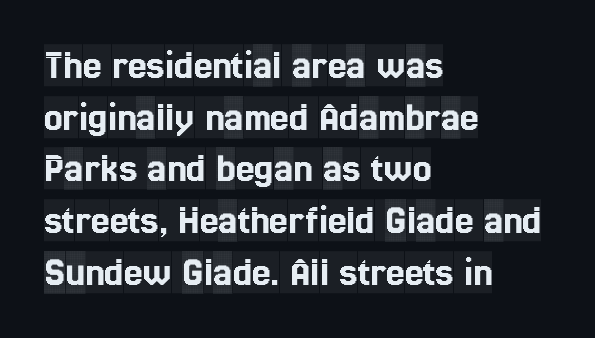
{"serif": "yes", "italic": "no", "width": "condensed", "x_height": "large", "monospaced": "no", "underline": "no", "align": "left", "line_spacing_ratio": 1.23, "letter_spacing": "normal", "letter_spacing_em": 0.0, "glyph_px": 42}
